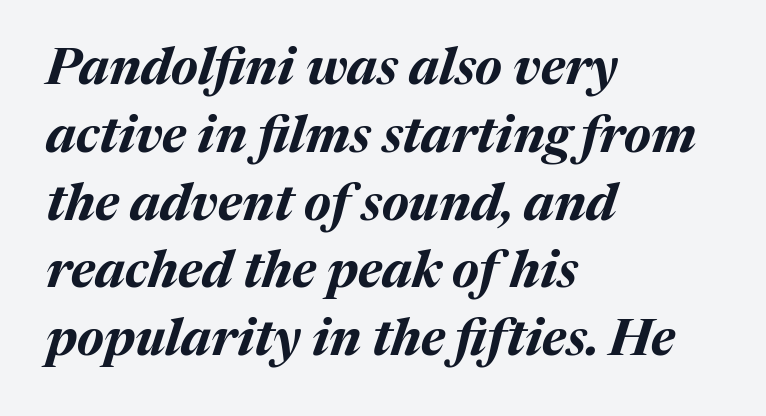
Caption: multi-line text, flush left, ragged right. This sample has the flowing, uneven cadence of proportional lettering. Glyph-to-glyph distance matches everyday printed text. Characters are canted at an angle relative to the baseline's perpendicular. Heavy, bold letterforms.
